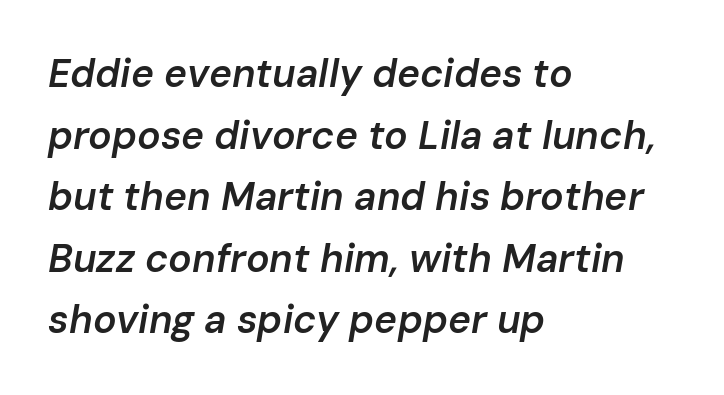
Q: Is the text bold? A: Semi-bold.
Q: Is the text italic (slanted)? A: Yes, it leans right by about 10 degrees.
Q: Is the text underlined? A: No.
Q: How is the paragraph aligned? A: Left-aligned.
Q: Is the spacing between letters normal or unusually wide? A: Normal.
Q: Is the spacing between lines tight, normal or loose? A: Normal.
Q: Width (condensed, normal, or wide)? A: Normal.
Q: Stroke contrast? A: Low.
Q: x-height? A: Medium.
Q: Monospaced? A: No.
